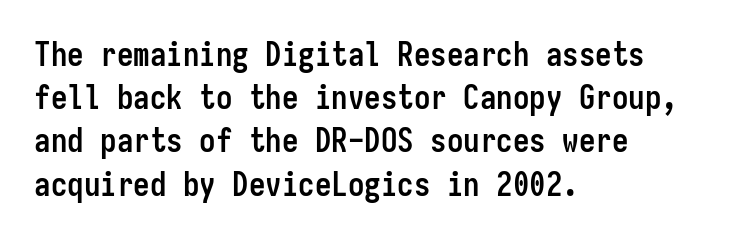
The image shows 33 px semibold, condensed sans-serif type, upright, monospaced; set left-aligned, normal line spacing (1.31x), normal letter spacing, not underlined; low stroke contrast and a medium x-height.
